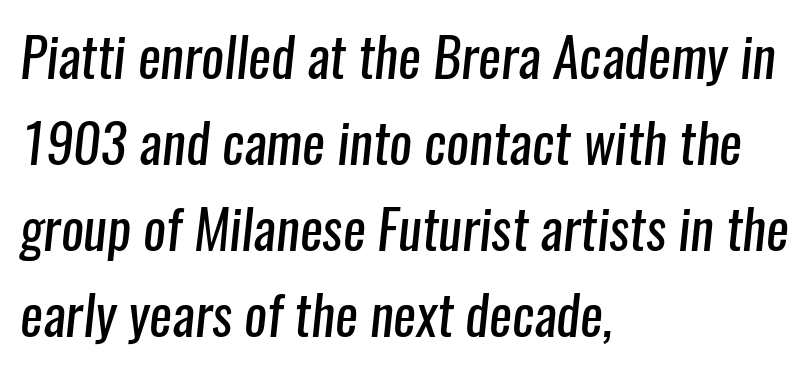
The image shows 54 px regular-weight, condensed sans-serif type; set left-aligned, normal line spacing (1.59x), normal letter spacing, not underlined; low stroke contrast and a medium x-height.
